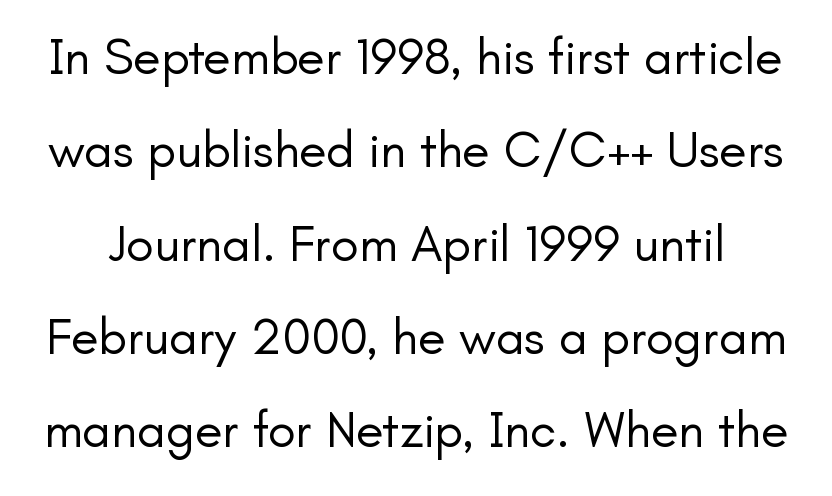
Q: Is the text bold? A: No.
Q: Is the text italic (slanted)? A: No, it is upright.
Q: Is the typeface a serif or a sans-serif typeface? A: Sans-serif.
Q: Is the text underlined? A: No.
Q: Is the spacing between letters normal or unusually wide? A: Normal.
Q: Width (condensed, normal, or wide)? A: Normal.
Q: Stroke contrast? A: Low.
Q: x-height? A: Small.
Q: Monospaced? A: No.
